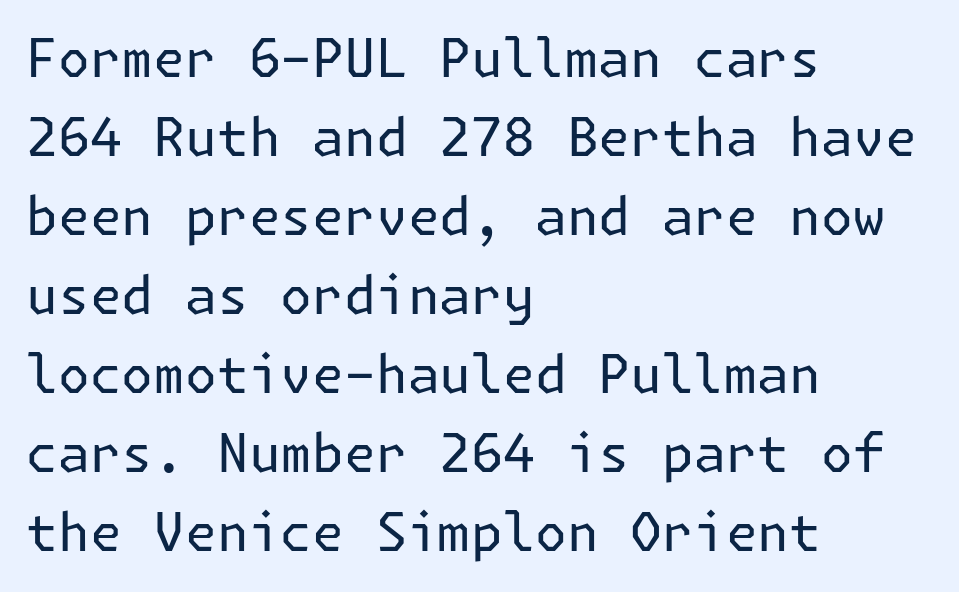
Q: Is the text bold? A: No.
Q: Is the text italic (slanted)? A: No, it is upright.
Q: Is the typeface a serif or a sans-serif typeface? A: Sans-serif.
Q: Is the text underlined? A: No.
Q: How is the paragraph aligned? A: Left-aligned.
Q: Is the spacing between letters normal or unusually wide? A: Normal.
Q: Is the spacing between lines tight, normal or loose? A: Normal.
Q: Width (condensed, normal, or wide)? A: Normal.
Q: Stroke contrast? A: Low.
Q: x-height? A: Medium.
